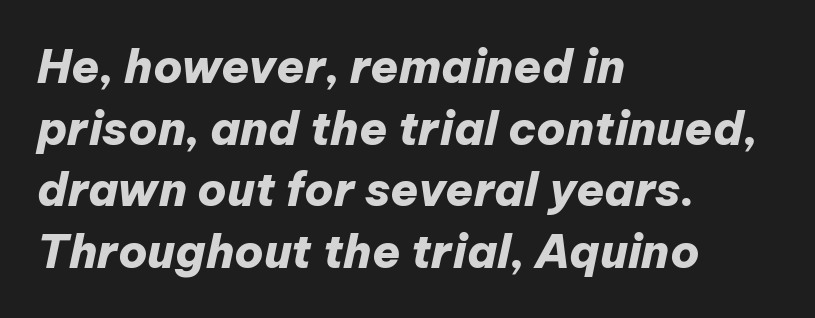
Whoever set this chose a conventional vertical rhythm. Is the type slanted? Yes — the strokes lean at a clear angle. The sample has been set heavy, in full bold. Plain, unruled lines of type.
